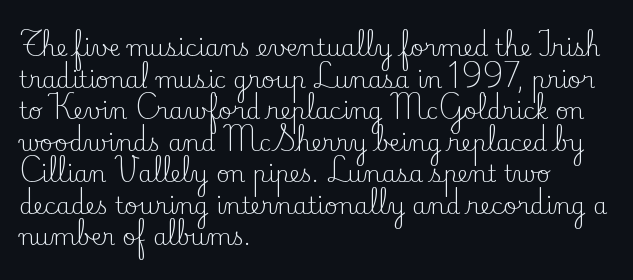
{"italic": "no", "bold": "no", "underline": "no", "align": "left", "line_spacing": "normal", "line_spacing_ratio": 1.37, "letter_spacing": "normal", "letter_spacing_em": 0.0, "glyph_px": 23}
